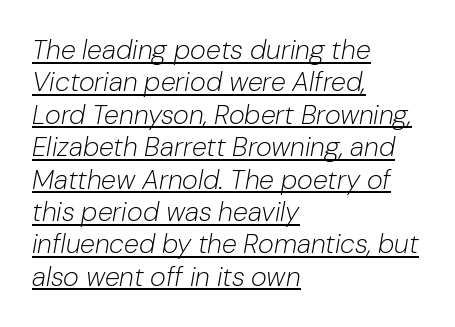
A quiet, ordinary-to-light weight characterises the typeface. Inter-character spacing is left at the font's built-in metrics. Style check: oblique. A rule runs beneath these lines of type. Left-aligned paragraph, ragged on the right.
